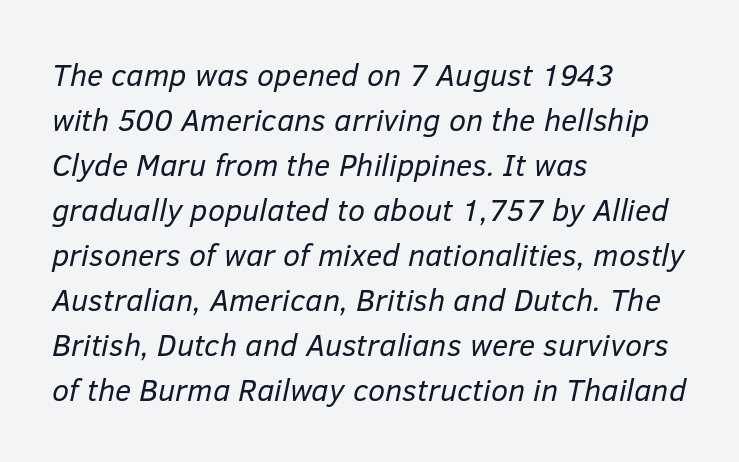
The line-height multiplier appears to be the usual default. Nobody touched the tracking dial on this one. No extra ink here — the face is not bold. Looks like regular typesetting: each glyph gets only the width it needs. This rendering uses left alignment, leaving the right contour irregular. Rule under the text: the space is simply empty.
